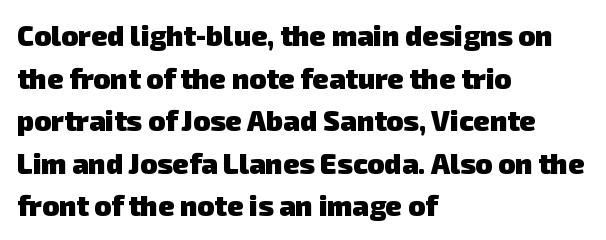
{"serif": "no", "bold": "yes", "weight": "heavy", "width": "normal", "stroke_contrast": "low", "x_height": "medium", "monospaced": "no", "underline": "no", "align": "left", "line_spacing": "normal", "line_spacing_ratio": 1.52, "letter_spacing": "normal", "letter_spacing_em": 0.0, "glyph_px": 28}
